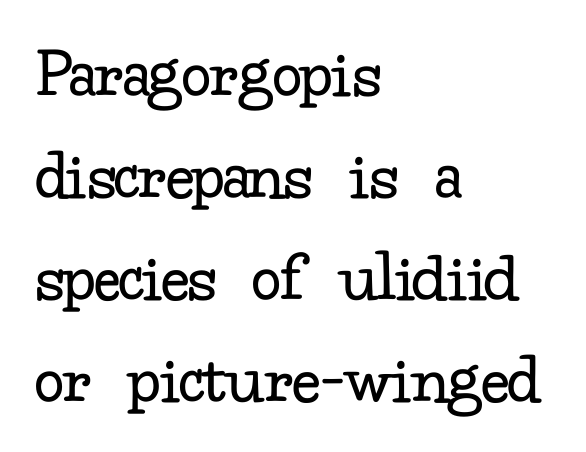
Is this a fixed-width face? No — the glyphs have proportional, varying widths. Anything drawn beneath the words? Only blank space. Letterform terminals end in serifs throughout the passage. Think standard paragraph weight, or any step lighter than that. Style check: upright.
